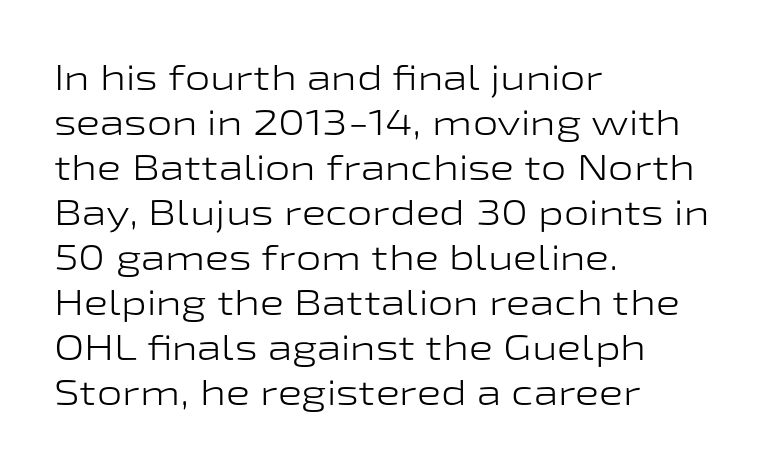
{"serif": "no", "italic": "no", "bold": "no", "weight": "light", "width": "wide", "stroke_contrast": "low", "x_height": "medium", "monospaced": "no", "underline": "no", "align": "left", "line_spacing": "normal", "line_spacing_ratio": 1.25, "letter_spacing": "normal", "letter_spacing_em": 0.0, "glyph_px": 36}
